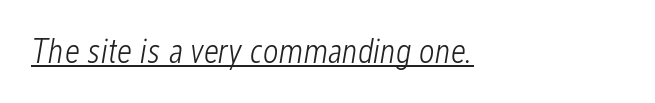
{"italic": "yes", "lean": "right", "slant_degrees": 12, "bold": "no", "weight": "light", "width": "condensed", "stroke_contrast": "low", "x_height": "medium", "monospaced": "no", "underline": "yes", "align": "left", "letter_spacing": "normal", "letter_spacing_em": 0.0, "glyph_px": 34}
